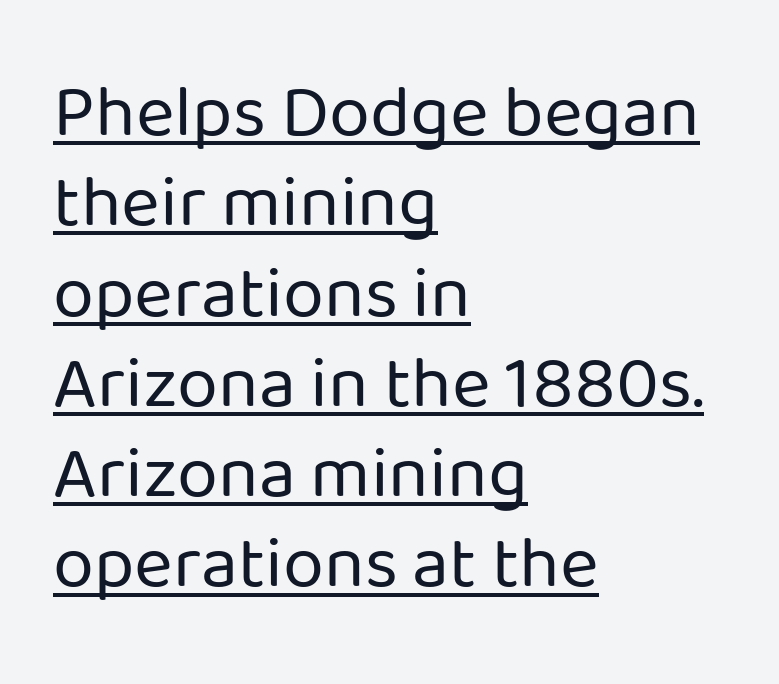
{"serif": "no", "italic": "no", "bold": "no", "weight": "regular", "width": "normal", "stroke_contrast": "low", "x_height": "medium", "monospaced": "no", "underline": "yes", "align": "left", "line_spacing_ratio": 1.22, "letter_spacing": "normal", "letter_spacing_em": 0.0, "glyph_px": 74}
